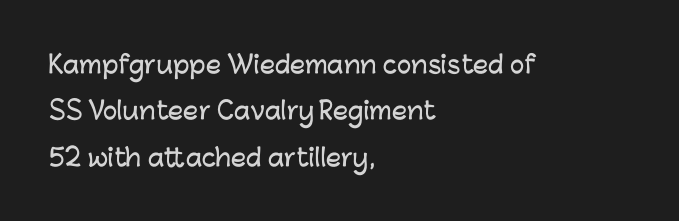
The image shows 24 px text type, upright; set left-aligned, loose line spacing (1.93x), normal letter spacing, not underlined.
